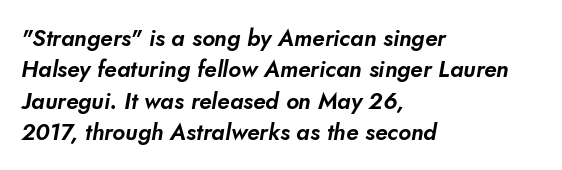
The image shows 23 px text type; set left-aligned, normal line spacing (1.36x), normal letter spacing, not underlined.
